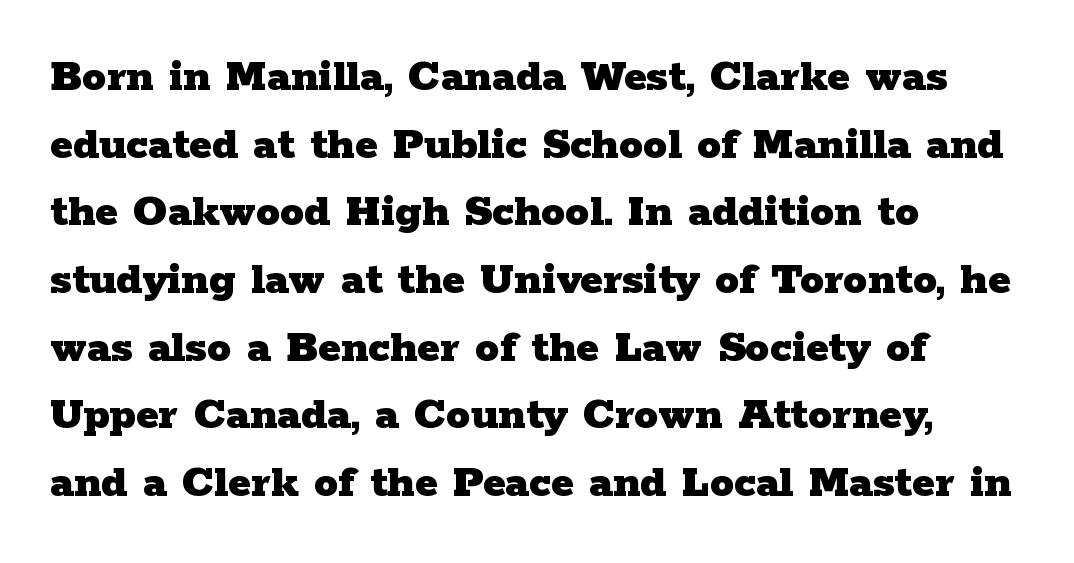
The image shows 48 px heavy, wide serif type, upright; set left-aligned, normal line spacing (1.41x), normal letter spacing, not underlined; low stroke contrast and a medium x-height.
